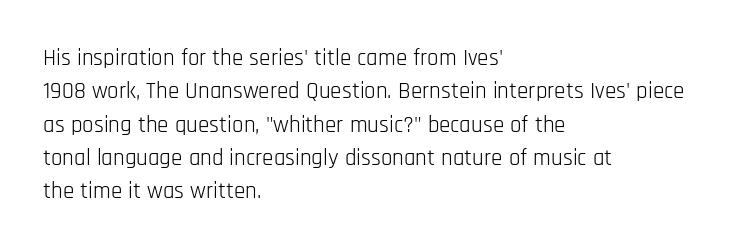
How would I describe the line gaps? Plain and ordinary. Just letters on the line, the space beneath them empty. Alignment: flush left. In terms of posture, this sample is upright.
